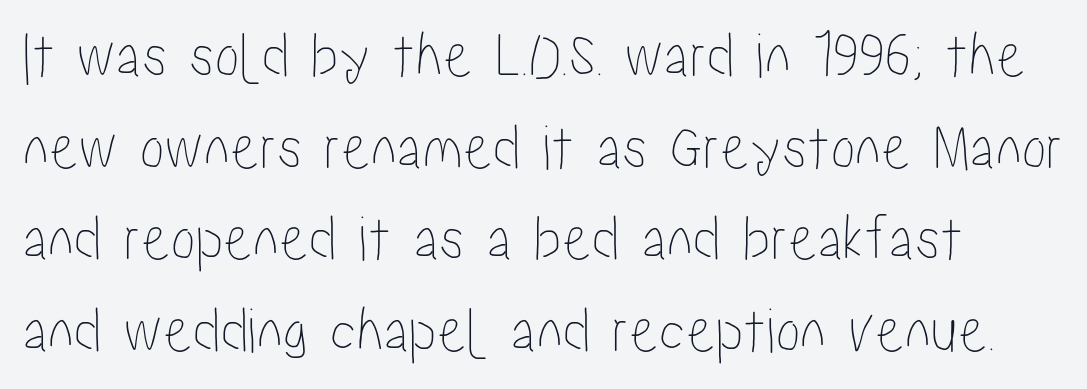
Posture: vertical. Each new line begins a customary step beneath the previous one. The area under the type is left untouched. Looks like regular typesetting: each glyph gets only the width it needs. How are the letters spaced? Ordinarily, with no added tracking.
